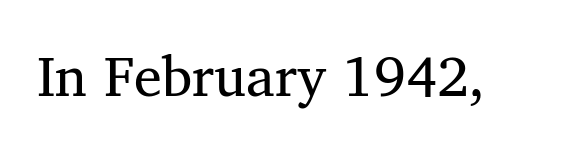
The image shows 56 px serif type; set normal letter spacing, not underlined; medium stroke contrast and a medium x-height.
